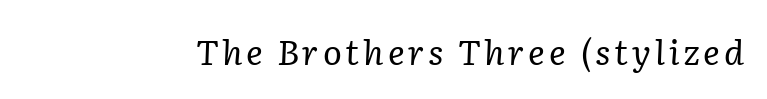
The image shows 35 px regular-weight serif type, italic (leaning right); set not underlined; low stroke contrast and a medium x-height.
